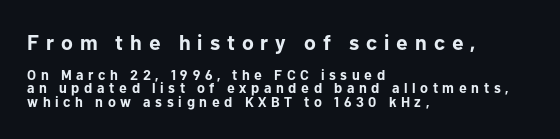
The image shows 21 px bold type, upright; set left-aligned, tight line spacing (0.99x), unusually wide letter spacing (+0.33 em), not underlined; the first (top) block is 1.5x larger.
